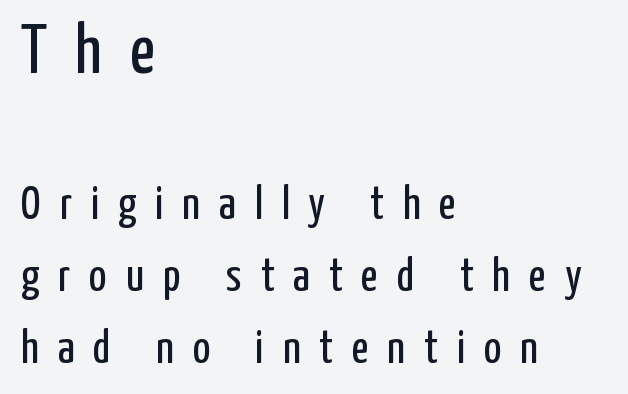
The image shows 70 px regular-weight, condensed sans-serif type, upright; set left-aligned, normal line spacing (1.53x), unusually wide letter spacing (+0.4 em), not underlined; the first (top) block is 1.49x larger; low stroke contrast and a medium x-height.
